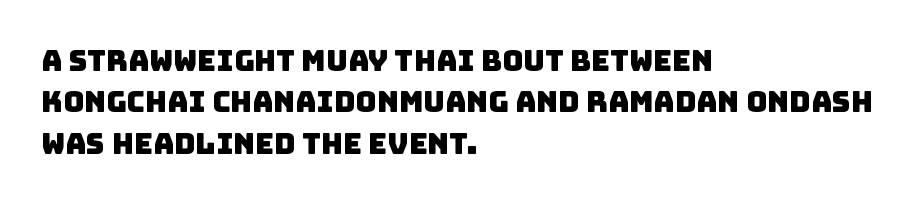
Q: Is the typeface a serif or a sans-serif typeface? A: Sans-serif.
Q: Is the text underlined? A: No.
Q: How is the paragraph aligned? A: Left-aligned.
Q: Is the spacing between letters normal or unusually wide? A: Normal.
Q: Is the spacing between lines tight, normal or loose? A: Normal.
Q: Width (condensed, normal, or wide)? A: Normal.
Q: Stroke contrast? A: Low.
Q: x-height? A: Large.
Q: Monospaced? A: No.
